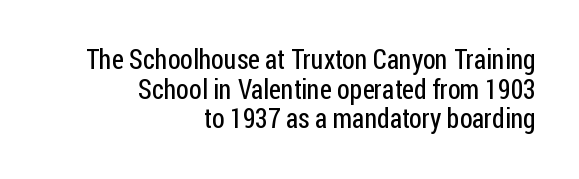
{"italic": "no", "bold": "no", "underline": "no", "align": "right", "line_spacing": "tight", "line_spacing_ratio": 1.1, "letter_spacing": "normal", "letter_spacing_em": 0.0, "glyph_px": 27}
